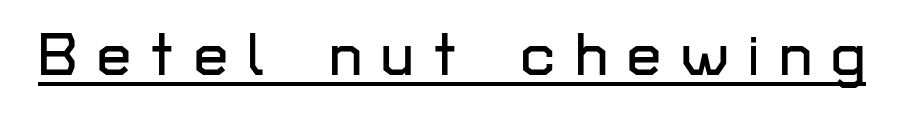
Q: Is the text italic (slanted)? A: No, it is upright.
Q: Is the typeface a serif or a sans-serif typeface? A: Sans-serif.
Q: Is the text underlined? A: Yes.
Q: Is the spacing between letters normal or unusually wide? A: Unusually wide.
Q: Width (condensed, normal, or wide)? A: Normal.
Q: Stroke contrast? A: Low.
Q: x-height? A: Medium.
Q: Monospaced? A: No.
